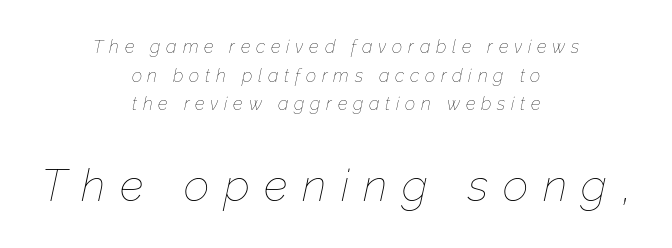
There is plenty of visible air inserted between adjacent glyphs. Descenders are the only things crossing below the line. Note the varied advance widths — an 'i' is clearly narrower than an 'm'. Students, observe: this is what conventionally led text looks like. Notice how the passage keeps no hard edge, just a central spine.
